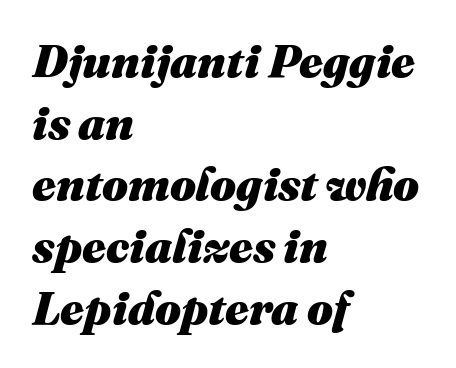
The image shows 46 px heavy type, italic (leaning right); set left-aligned, normal line spacing (1.34x), normal letter spacing, not underlined; medium stroke contrast and a medium x-height.
